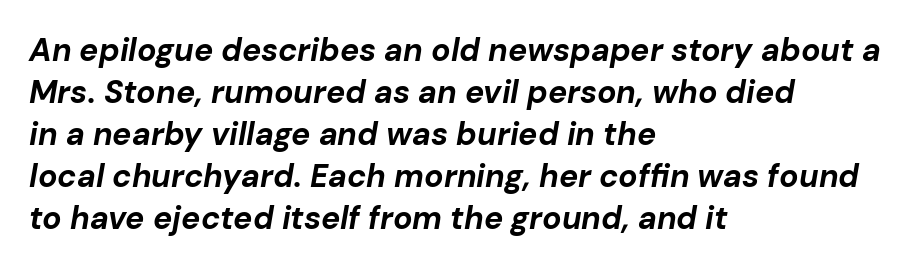
The image shows 32 px bold type, italic (leaning right); set left-aligned, normal line spacing (1.31x), normal letter spacing, not underlined; low stroke contrast and a medium x-height.
